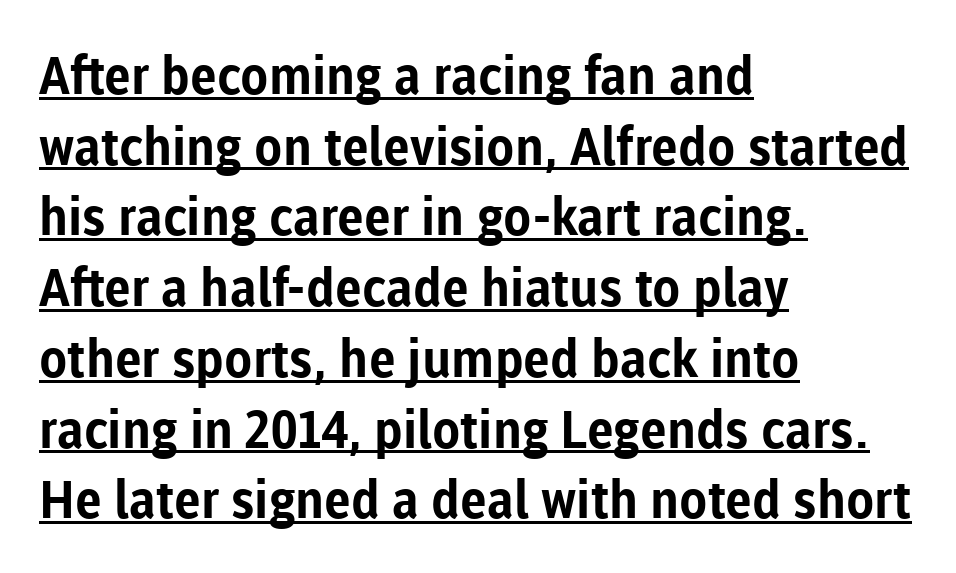
Honestly, the row spacing looks completely unremarkable. This sample uses plain, unmodified letter spacing. Stroke thickness is high; the sample reads as a true bold. Students, observe the line beneath the letters — that is underlining. Is this a fixed-width face? No — the glyphs have proportional, varying widths. Visually the block forms a straight wall on the left and a jagged coastline on the right.
